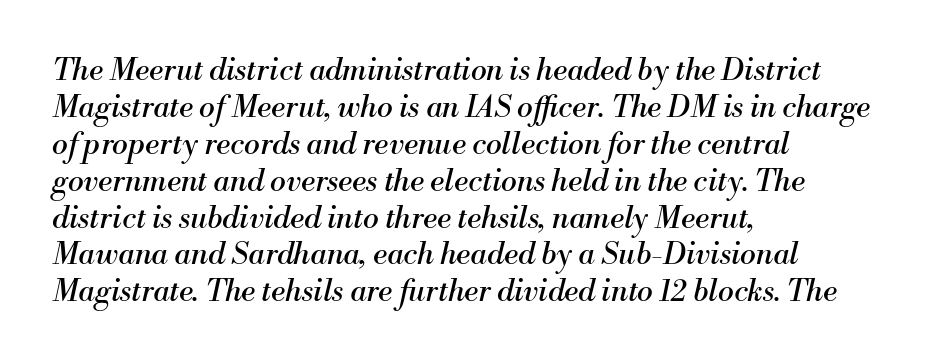
{"serif": "yes", "italic": "yes", "lean": "right", "slant_degrees": 13, "bold": "no", "weight": "regular", "width": "normal", "stroke_contrast": "medium", "x_height": "small", "monospaced": "no", "underline": "no", "align": "left", "line_spacing_ratio": 1.23, "letter_spacing": "normal", "letter_spacing_em": 0.0, "glyph_px": 30}
